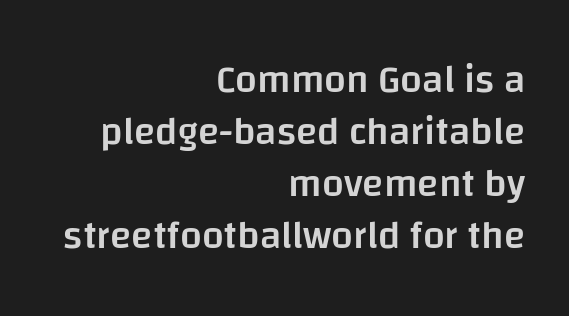
{"serif": "no", "italic": "no", "bold": "semi", "weight": "semibold", "width": "normal", "stroke_contrast": "low", "x_height": "large", "monospaced": "no", "underline": "no", "align": "right", "line_spacing": "normal", "line_spacing_ratio": 1.33, "letter_spacing": "normal", "letter_spacing_em": 0.0, "glyph_px": 39}
